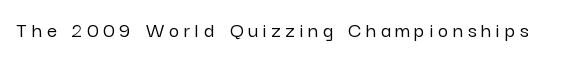
Q: Is the text italic (slanted)? A: No, it is upright.
Q: Is the text underlined? A: No.
Q: Is the spacing between letters normal or unusually wide? A: Unusually wide.
